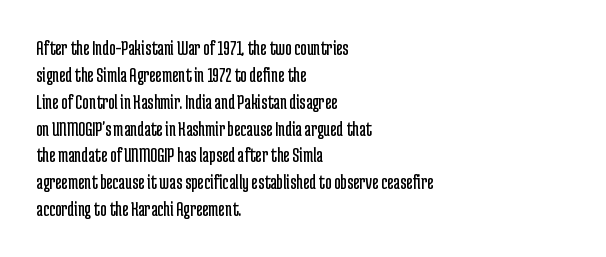
The image shows 22 px text type, upright; set left-aligned, line spacing 1.22x, normal letter spacing, not underlined.
